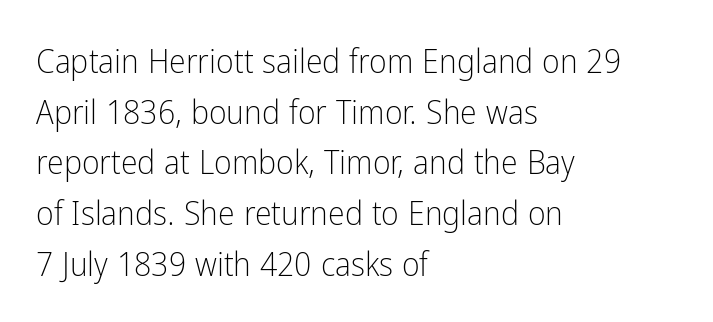
{"serif": "no", "italic": "no", "bold": "no", "weight": "light", "width": "condensed", "stroke_contrast": "low", "x_height": "medium", "monospaced": "no", "underline": "no", "align": "left", "line_spacing": "normal", "line_spacing_ratio": 1.49, "letter_spacing": "normal", "letter_spacing_em": 0.0, "glyph_px": 34}
